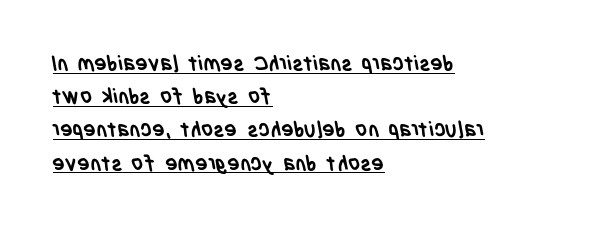
Nothing unusual about the tracking: characters are spaced as the font intends. Glance below the letters and you will spot a drawn line. Emphasis by weight is at full strength: bold. These lines sit exactly where default settings would place them. The compositor pushed each line to the left boundary.
